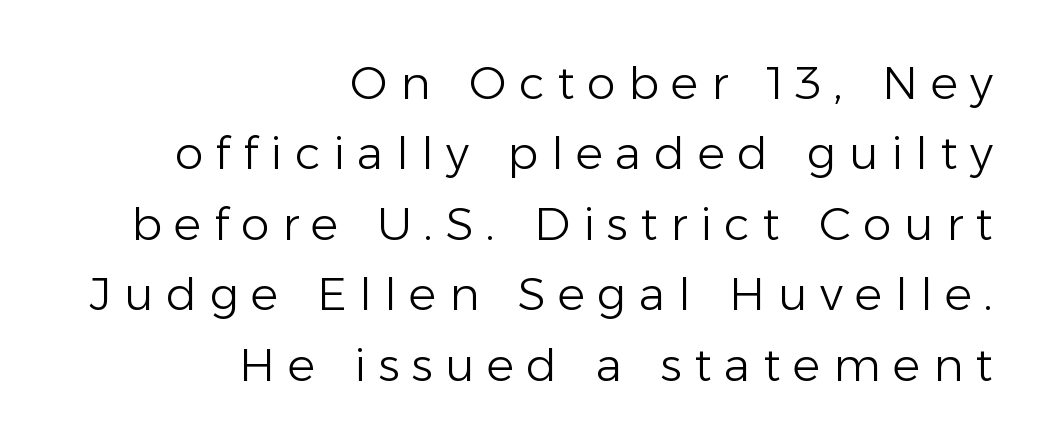
The passage shown is typed in a proportional face where columns would drift. Examine the stroke ends and you'll find no serifs. Honestly, the row spacing looks completely unremarkable. Short note: letters widely spaced. Visually the block forms a straight wall on the right and a jagged coastline on the left. Weight: in the light-to-regular range.
